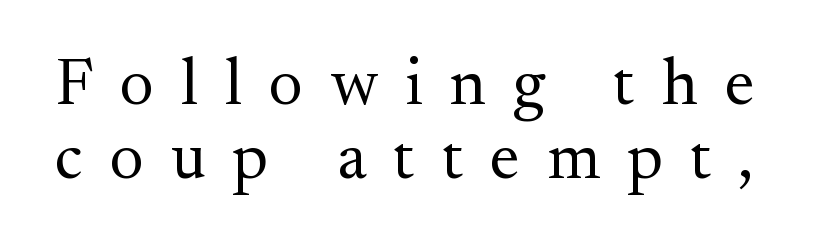
Q: Is the text bold? A: No.
Q: Is the text italic (slanted)? A: No, it is upright.
Q: Is the typeface a serif or a sans-serif typeface? A: Serif.
Q: Is the text underlined? A: No.
Q: Is the spacing between letters normal or unusually wide? A: Unusually wide.
Q: Is the spacing between lines tight, normal or loose? A: Tight.
Q: Width (condensed, normal, or wide)? A: Normal.
Q: Stroke contrast? A: Medium.
Q: x-height? A: Small.
Q: Monospaced? A: No.
